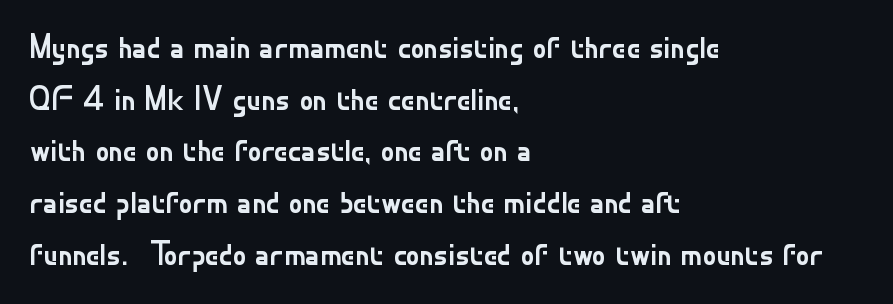
{"serif": "no", "italic": "no", "bold": "no", "weight": "regular", "width": "normal", "stroke_contrast": "low", "x_height": "small", "monospaced": "no", "underline": "no", "align": "left", "line_spacing": "normal", "line_spacing_ratio": 1.52, "letter_spacing": "normal", "letter_spacing_em": 0.0, "glyph_px": 34}
